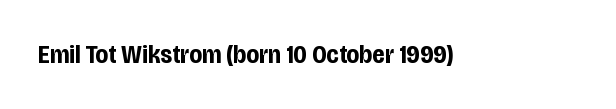
The image shows 26 px bold type, upright; set normal letter spacing, not underlined.
